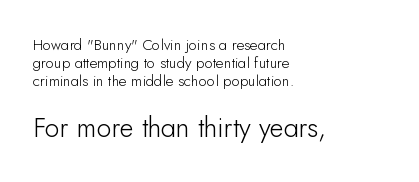
{"italic": "no", "bold": "no", "underline": "no", "align": "left", "line_spacing_ratio": 1.19, "letter_spacing": "normal", "letter_spacing_em": 0.0, "larger_block": "second", "size_ratio": 1.8, "glyph_px": 27}
